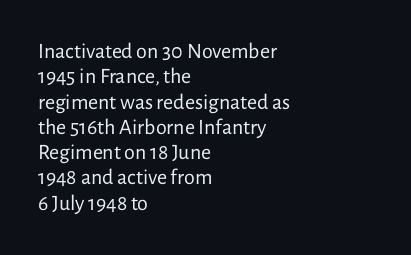
Does extra space separate the letters? No, they use regular spacing. This block would grow much taller if given ordinary leading; it's compressed now. Where is the straight margin? On the left. Stroke mass is kept to a normal reading level or below.
